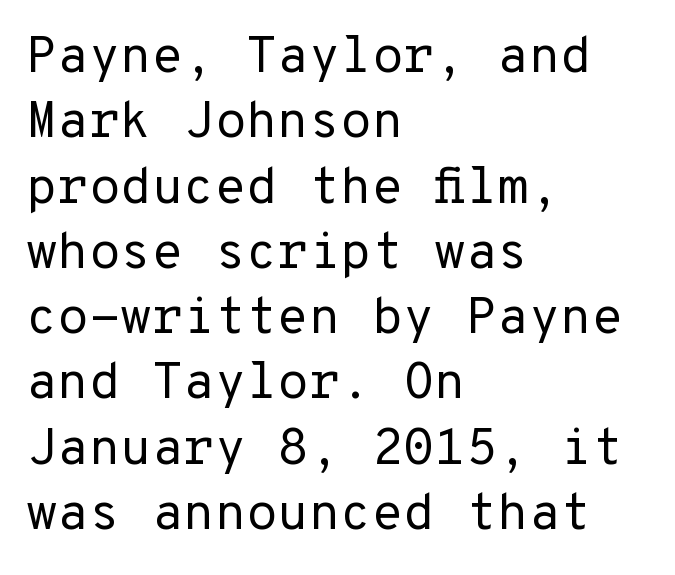
Q: Is the text bold? A: No.
Q: Is the text italic (slanted)? A: No, it is upright.
Q: Is the typeface a serif or a sans-serif typeface? A: Sans-serif.
Q: Is the text underlined? A: No.
Q: How is the paragraph aligned? A: Left-aligned.
Q: Is the spacing between letters normal or unusually wide? A: Normal.
Q: Is the spacing between lines tight, normal or loose? A: Normal.
Q: Width (condensed, normal, or wide)? A: Normal.
Q: Stroke contrast? A: Low.
Q: x-height? A: Medium.
Q: Monospaced? A: Yes.
